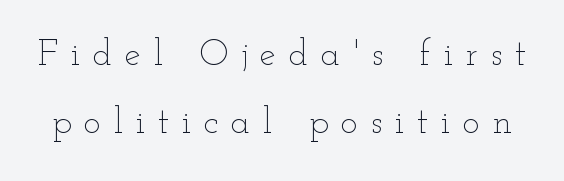
Q: Is the text bold? A: No.
Q: Is the text italic (slanted)? A: No, it is upright.
Q: Is the text underlined? A: No.
Q: Is the spacing between letters normal or unusually wide? A: Unusually wide.
Q: Width (condensed, normal, or wide)? A: Wide.
Q: Stroke contrast? A: Low.
Q: x-height? A: Small.
Q: Monospaced? A: No.
